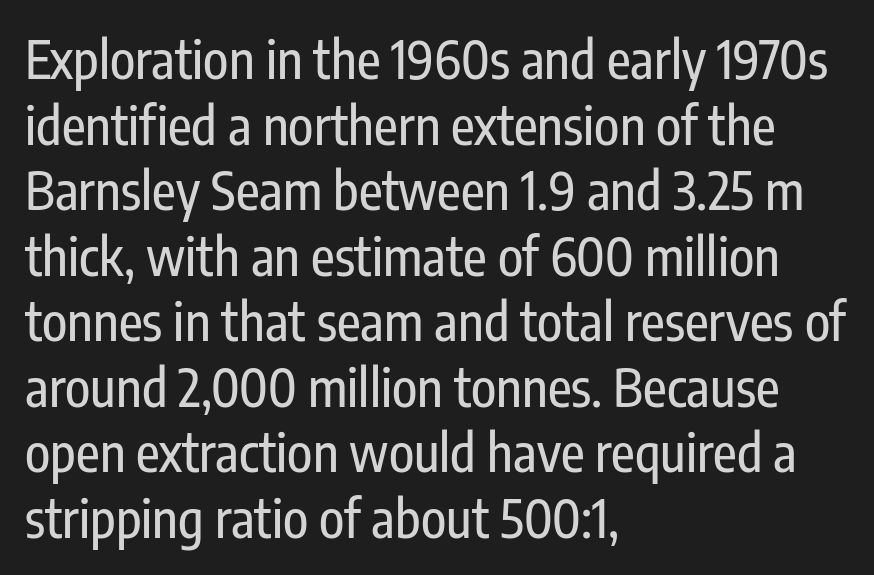
These lines are composed in type without serifs. The passage shown is typed in a proportional face where columns would drift. This is roman type, the default non-slanted kind. Honestly, the row spacing looks completely unremarkable. The passage shown has conventional tracking throughout.
